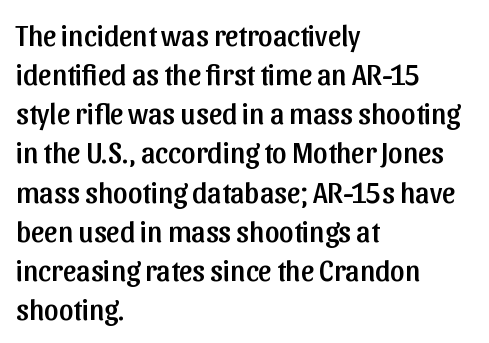
Nobody touched the tracking dial on this one. Words float on clear page, feet unadorned. The letters stand straight up with perfectly vertical stems. The face used here is proportionally spaced, like ordinary book or web type.
